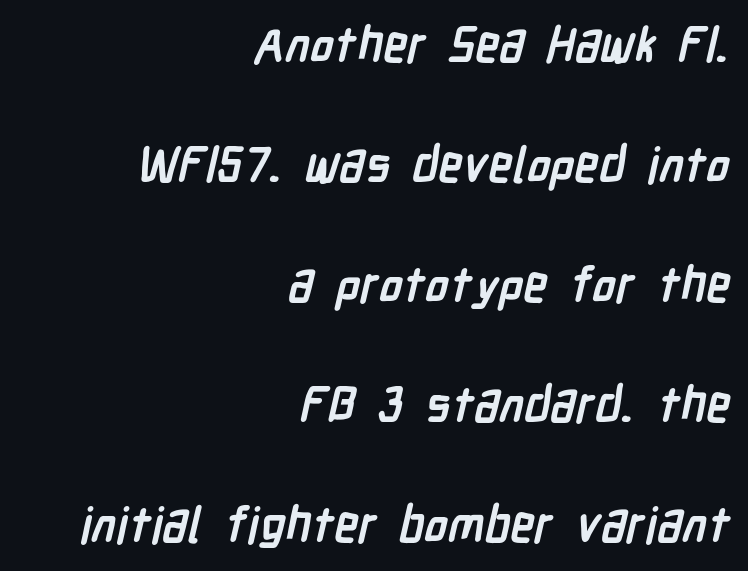
The image shows 49 px semibold, condensed sans-serif type; set right-aligned, loose line spacing (2.45x), normal letter spacing, not underlined; low stroke contrast and a medium x-height.
